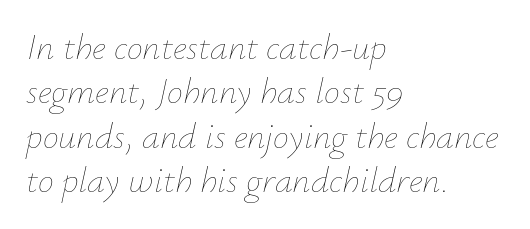
{"italic": "yes", "lean": "right", "slant_degrees": 12, "bold": "no", "weight": "thin", "width": "normal", "stroke_contrast": "low", "x_height": "small", "monospaced": "no", "underline": "no", "align": "left", "line_spacing_ratio": 1.23, "letter_spacing": "normal", "letter_spacing_em": 0.0, "glyph_px": 36}
